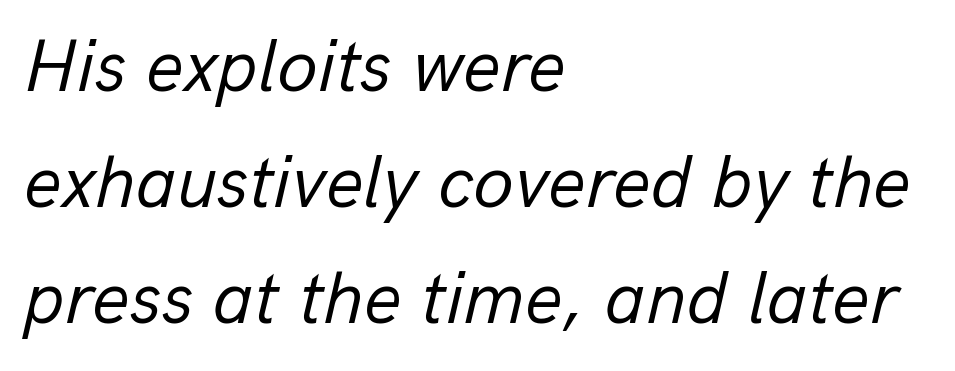
Q: Is the text bold? A: No.
Q: Is the text italic (slanted)? A: Yes, it leans right by about 13 degrees.
Q: Is the text underlined? A: No.
Q: How is the paragraph aligned? A: Left-aligned.
Q: Is the spacing between letters normal or unusually wide? A: Normal.
Q: Is the spacing between lines tight, normal or loose? A: Normal.
Q: Width (condensed, normal, or wide)? A: Normal.
Q: Stroke contrast? A: Low.
Q: x-height? A: Medium.
Q: Monospaced? A: No.
